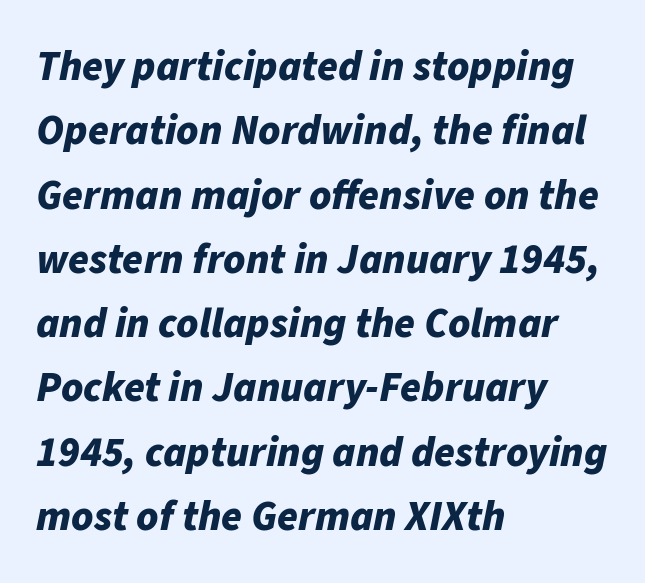
Q: Is the text bold? A: Yes.
Q: Is the text italic (slanted)? A: Yes, it leans right by about 11 degrees.
Q: Is the text underlined? A: No.
Q: How is the paragraph aligned? A: Left-aligned.
Q: Is the spacing between letters normal or unusually wide? A: Normal.
Q: Is the spacing between lines tight, normal or loose? A: Normal.
Q: Width (condensed, normal, or wide)? A: Normal.
Q: Stroke contrast? A: Low.
Q: x-height? A: Medium.
Q: Monospaced? A: No.
